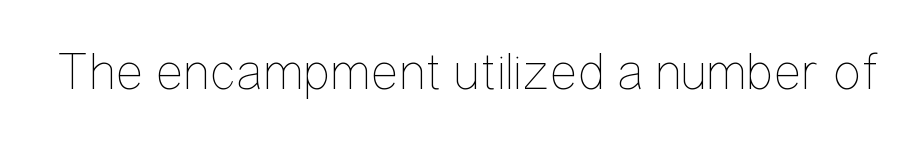
The image shows 53 px thin, condensed type, upright; set normal letter spacing, not underlined; low stroke contrast and a medium x-height.
